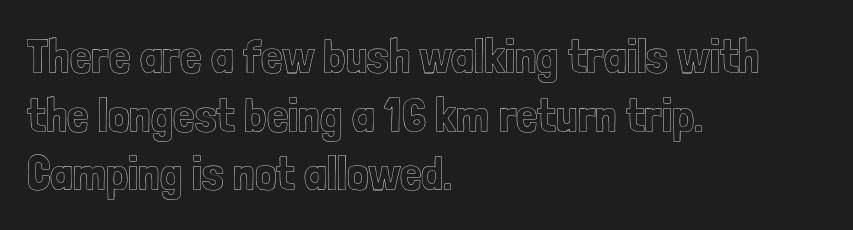
{"italic": "no", "width": "condensed", "x_height": "medium", "monospaced": "no", "underline": "no", "align": "left", "line_spacing_ratio": 1.22, "letter_spacing": "normal", "letter_spacing_em": 0.0, "glyph_px": 48}
